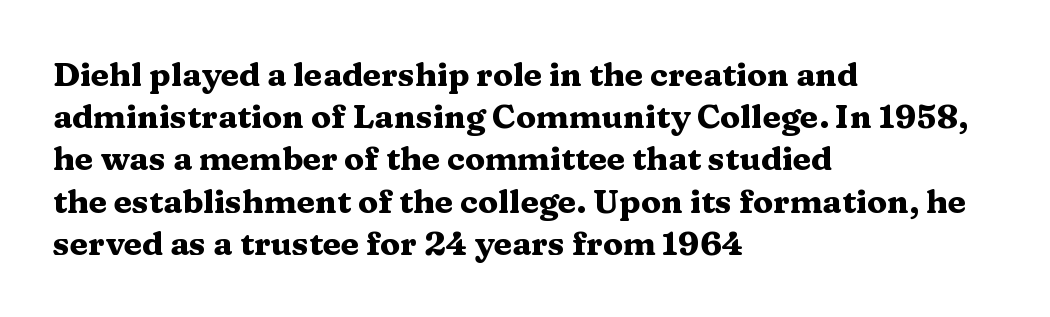
Default kerning and tracking; the words read as compact shapes. The text block is weighted toward the left margin, trailing off unevenly rightward. Weight check: bold — yes, fully. Observe the serifs anchoring each vertical stroke in this sample. Every stem runs plumb, perpendicular to the baseline.
